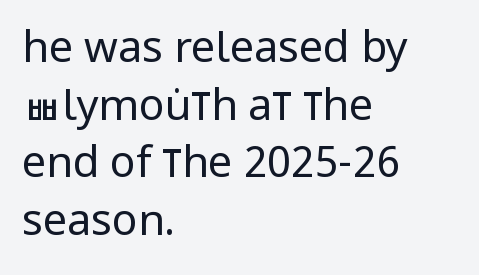
Default kerning and tracking; the words read as compact shapes. This is not heavy type; no bold has been used. If you drew a line through each stem, it would be perfectly vertical. This block has exactly the height ordinary leading produces. The foot of each line stays bare and open.
